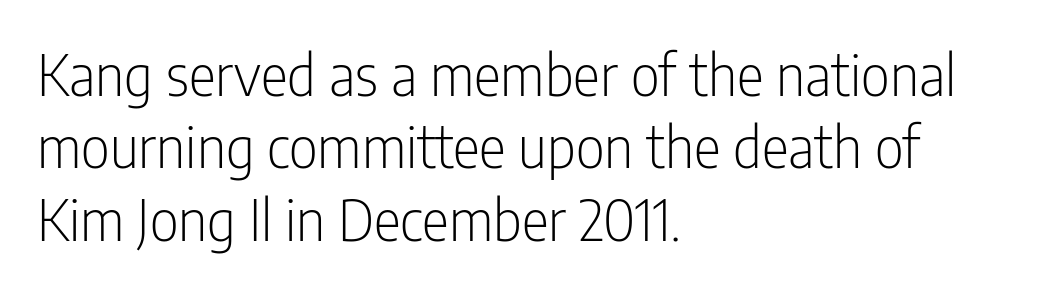
The image shows 57 px light, condensed sans-serif type, upright; set left-aligned, normal line spacing (1.27x), normal letter spacing, not underlined; low stroke contrast and a medium x-height.
